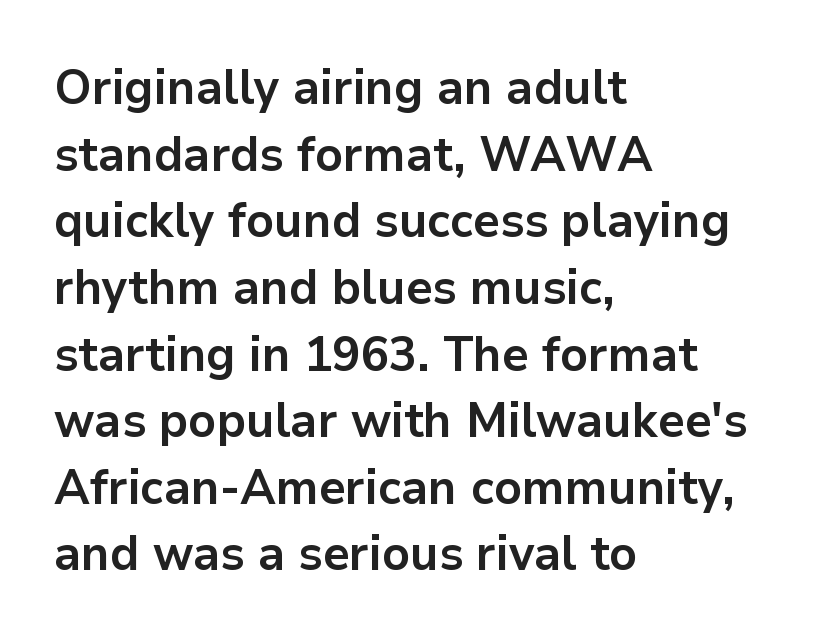
{"serif": "no", "italic": "no", "bold": "yes", "weight": "bold", "width": "normal", "stroke_contrast": "low", "x_height": "medium", "monospaced": "no", "underline": "no", "align": "left", "line_spacing": "normal", "line_spacing_ratio": 1.36, "letter_spacing": "normal", "letter_spacing_em": 0.0, "glyph_px": 49}
